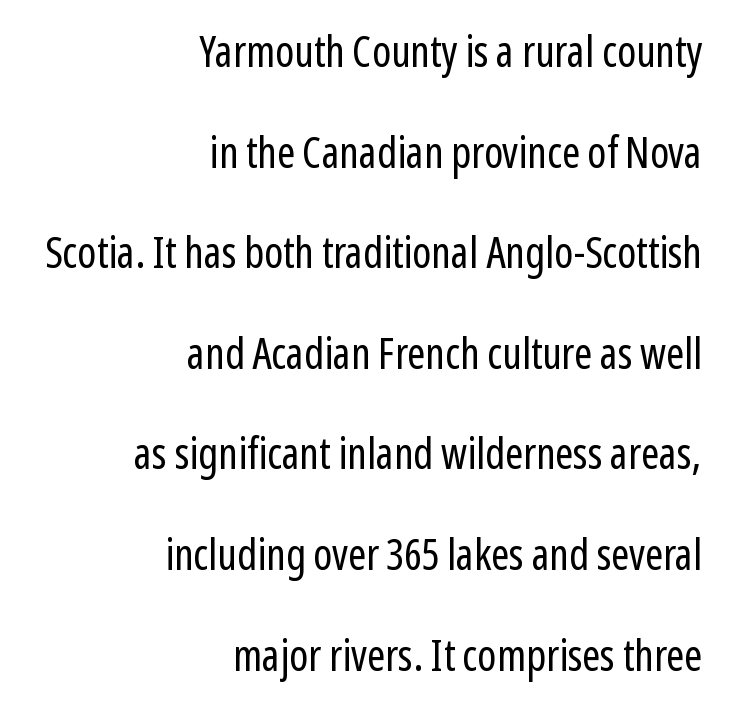
Q: Is the text bold? A: No.
Q: Is the text italic (slanted)? A: No, it is upright.
Q: Is the typeface a serif or a sans-serif typeface? A: Sans-serif.
Q: Is the text underlined? A: No.
Q: How is the paragraph aligned? A: Right-aligned.
Q: Is the spacing between letters normal or unusually wide? A: Normal.
Q: Is the spacing between lines tight, normal or loose? A: Loose.
Q: Width (condensed, normal, or wide)? A: Condensed.
Q: Stroke contrast? A: Low.
Q: x-height? A: Medium.
Q: Monospaced? A: No.
